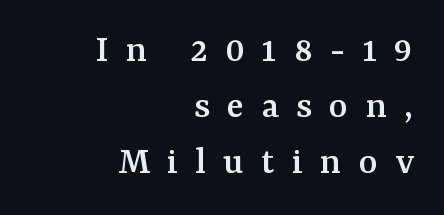
The image shows 40 px serif type, upright; set right-aligned, normal line spacing (1.4x), unusually wide letter spacing (+0.43 em), not underlined; medium stroke contrast and a medium x-height.
